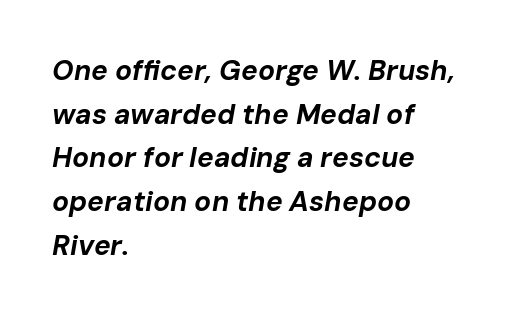
{"italic": "yes", "lean": "right", "slant_degrees": 10, "bold": "yes", "weight": "bold", "width": "normal", "stroke_contrast": "low", "x_height": "medium", "monospaced": "no", "underline": "no", "align": "left", "line_spacing": "normal", "line_spacing_ratio": 1.56, "letter_spacing": "normal", "letter_spacing_em": 0.0, "glyph_px": 28}
